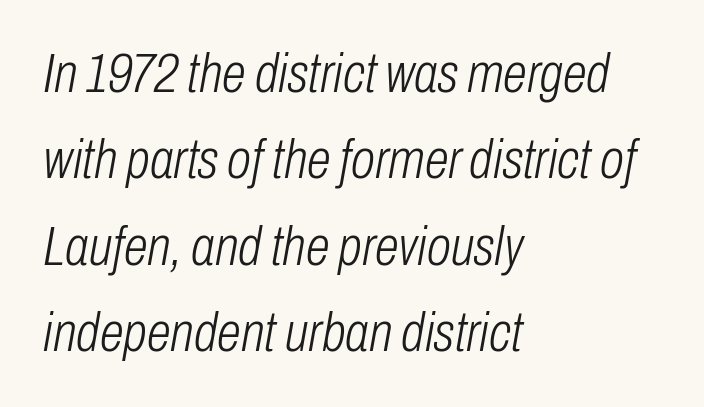
The image shows 55 px light, condensed type, italic (leaning right); set left-aligned, normal line spacing (1.57x), normal letter spacing, not underlined; low stroke contrast and a medium x-height.
